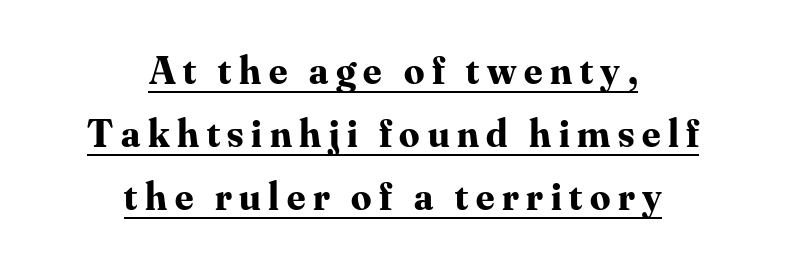
The image shows 40 px bold serif type, upright; set centered, normal line spacing (1.58x), underlined; medium stroke contrast and a small x-height.
